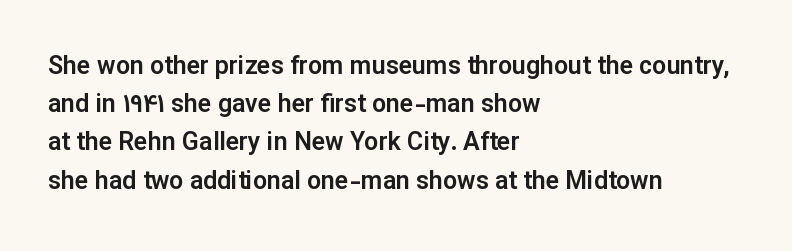
Descenders hang freely into open space. Teacher's note: observe the even left margin — that is flush-left alignment. The vertical gap from one line to the next is medium. If you drew a line through each stem, it would be perfectly vertical. The letters sit at their default tracking, neither squeezed nor spread.
